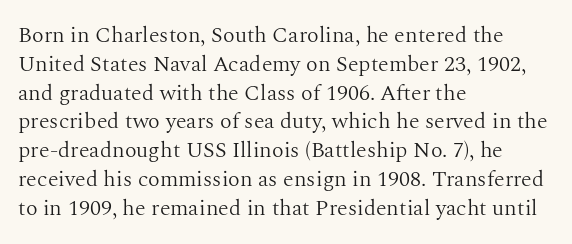
The image shows 22 px text type, upright; set left-aligned, normal line spacing (1.31x), normal letter spacing, not underlined.
